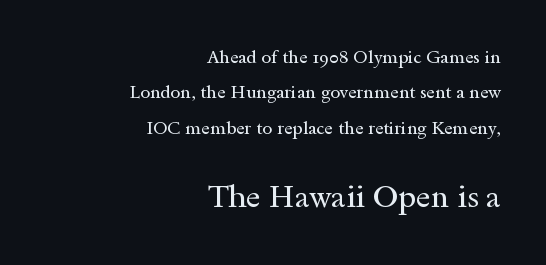
{"serif": "yes", "italic": "no", "bold": "no", "weight": "regular", "width": "wide", "x_height": "small", "monospaced": "no", "underline": "no", "align": "right", "line_spacing": "loose", "line_spacing_ratio": 1.96, "letter_spacing": "normal", "letter_spacing_em": 0.0, "larger_block": "second", "size_ratio": 1.72, "glyph_px": 31}
